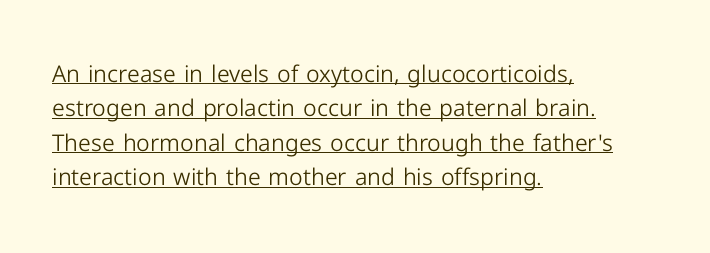
The image shows 23 px text type, upright; set left-aligned, normal line spacing (1.5x), normal letter spacing, underlined.
